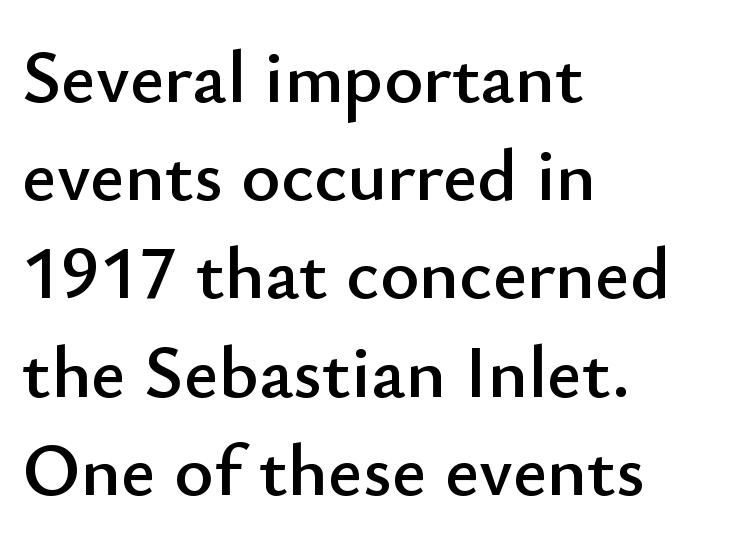
The image shows 75 px sans-serif type, upright; set left-aligned, normal line spacing (1.31x), normal letter spacing, not underlined; low stroke contrast and a small x-height.
